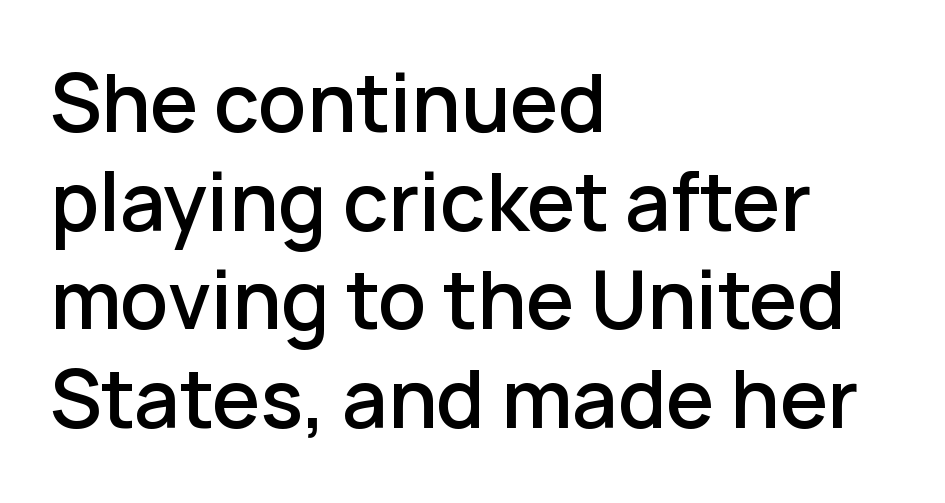
Q: Is the text bold? A: Semi-bold.
Q: Is the text italic (slanted)? A: No, it is upright.
Q: Is the typeface a serif or a sans-serif typeface? A: Sans-serif.
Q: Is the text underlined? A: No.
Q: How is the paragraph aligned? A: Left-aligned.
Q: Is the spacing between letters normal or unusually wide? A: Normal.
Q: Is the spacing between lines tight, normal or loose? A: Normal.
Q: Width (condensed, normal, or wide)? A: Normal.
Q: Stroke contrast? A: Low.
Q: x-height? A: Medium.
Q: Monospaced? A: No.
